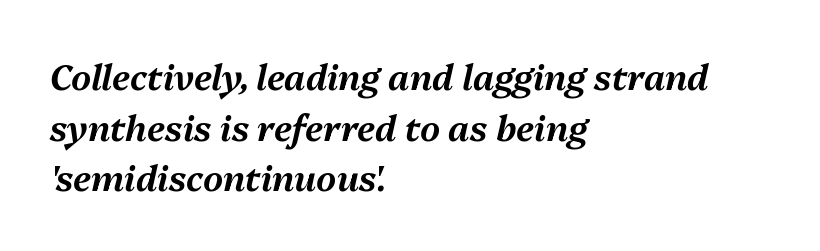
The image shows 35 px text type, italic (leaning right); set left-aligned, normal line spacing (1.45x), normal letter spacing, not underlined; medium stroke contrast and a medium x-height.
